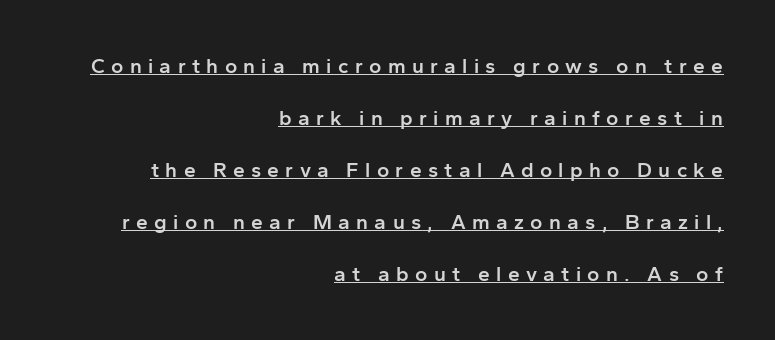
You could fit nearly another row in the gap between these rows. Upright lettering throughout. A typesetter would call this heavily tracked-out type. Underlined type.
